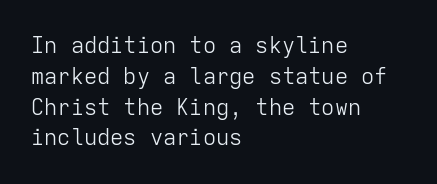
Summary of vertical rhythm: regular, with standard interline spacing. Short note: letters normally spaced. The font's upright variant was chosen for this text. Casual observation: everything's shoved over to the left.
